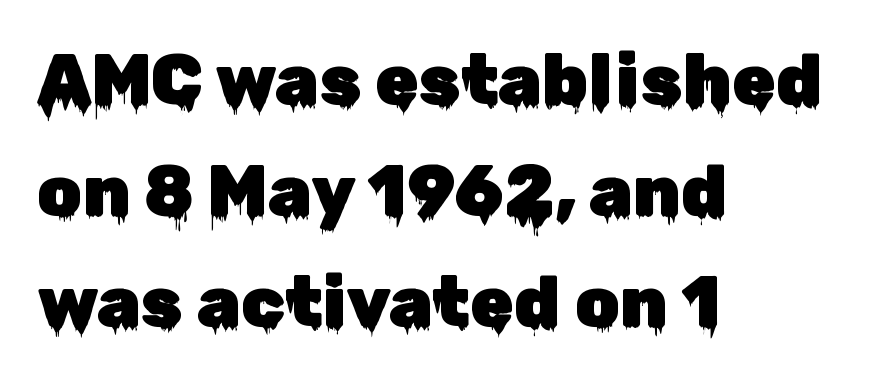
Q: Is the text italic (slanted)? A: No, it is upright.
Q: Is the typeface a serif or a sans-serif typeface? A: Sans-serif.
Q: Is the text underlined? A: No.
Q: How is the paragraph aligned? A: Left-aligned.
Q: Is the spacing between letters normal or unusually wide? A: Normal.
Q: Is the spacing between lines tight, normal or loose? A: Normal.
Q: Width (condensed, normal, or wide)? A: Normal.
Q: Stroke contrast? A: Low.
Q: x-height? A: Medium.
Q: Monospaced? A: No.
